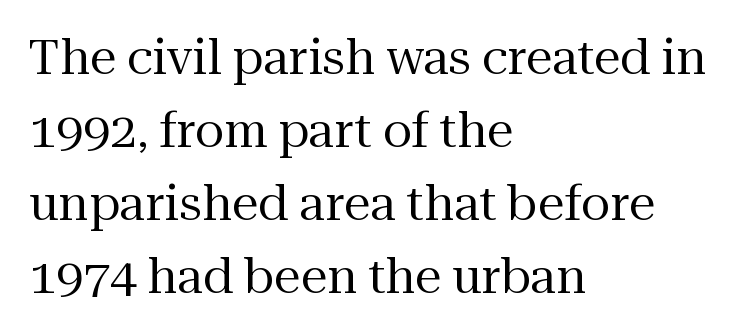
Nobody touched the tracking dial on this one. The axis of the letterforms is exactly vertical. Horizontal alignment here is leftward, the default for most running prose. Bare-footed words on every line.
